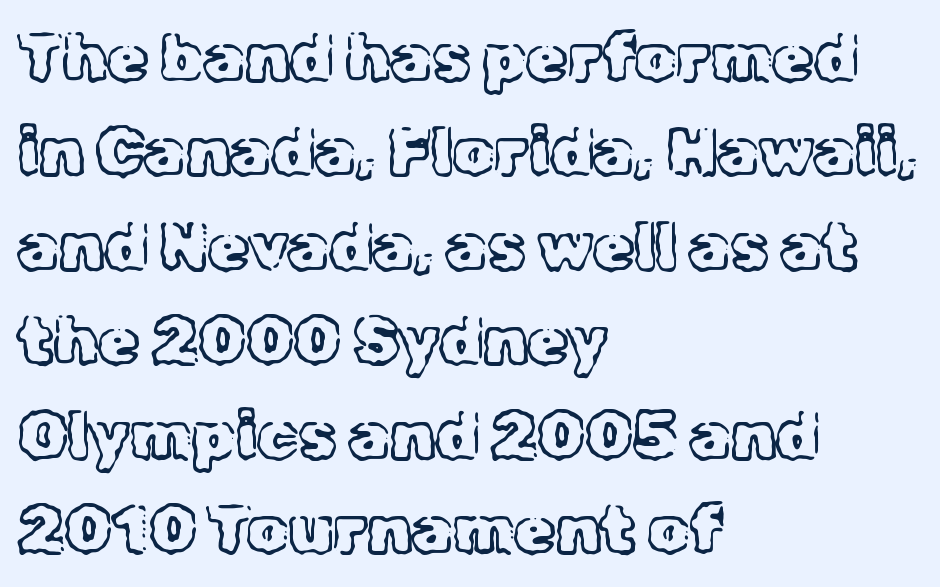
The image shows 66 px light serif type, upright; set left-aligned, normal line spacing (1.43x), normal letter spacing, not underlined; a medium x-height.
